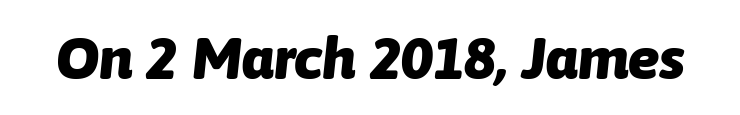
{"italic": "yes", "lean": "right", "slant_degrees": 6, "bold": "yes", "weight": "heavy", "width": "normal", "stroke_contrast": "low", "x_height": "medium", "monospaced": "no", "underline": "no", "letter_spacing": "normal", "letter_spacing_em": 0.0, "glyph_px": 59}
